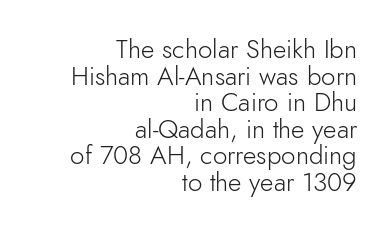
Check under the words: just untouched page. The letters look calm and open, with moderate or lighter stems. Every stem runs plumb, perpendicular to the baseline. The lines in this sample share a right terminus and differ only in where they begin. Nothing unusual about the tracking: characters are spaced as the font intends. In terms of leading, this rendering errs on the cramped side.
